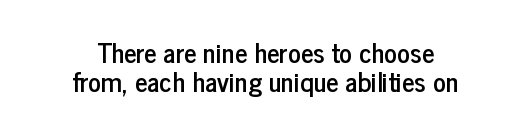
{"italic": "no", "underline": "no", "align": "center", "line_spacing": "tight", "line_spacing_ratio": 1.07, "letter_spacing": "normal", "letter_spacing_em": 0.0, "glyph_px": 27}
